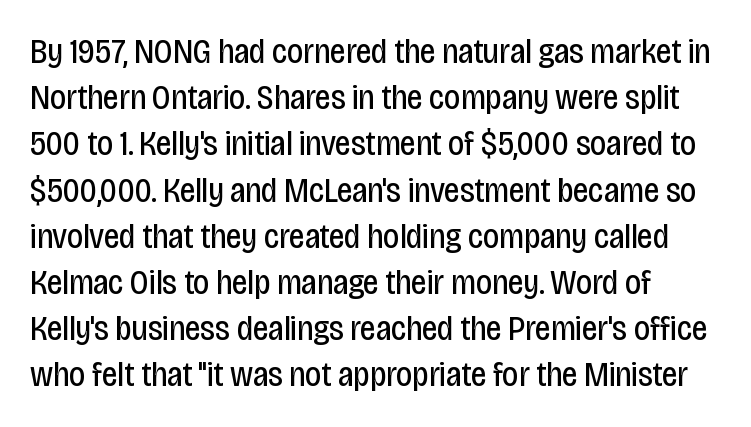
The image shows 35 px regular-weight, condensed sans-serif type, upright; set left-aligned, normal line spacing (1.32x), normal letter spacing, not underlined; low stroke contrast and a large x-height.
